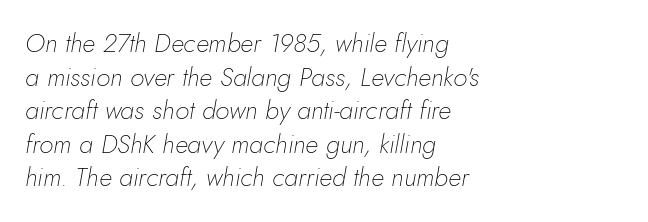
Compared with ordinary roman type, these characters are visibly tilted. Stem width sits at or under what a default text font uses. This rendering uses left alignment, leaving the right contour irregular. The type is set solid horizontally, with unmodified tracking. Horizontal bands of white between lines are of average thickness. Check under the words: just untouched page.
